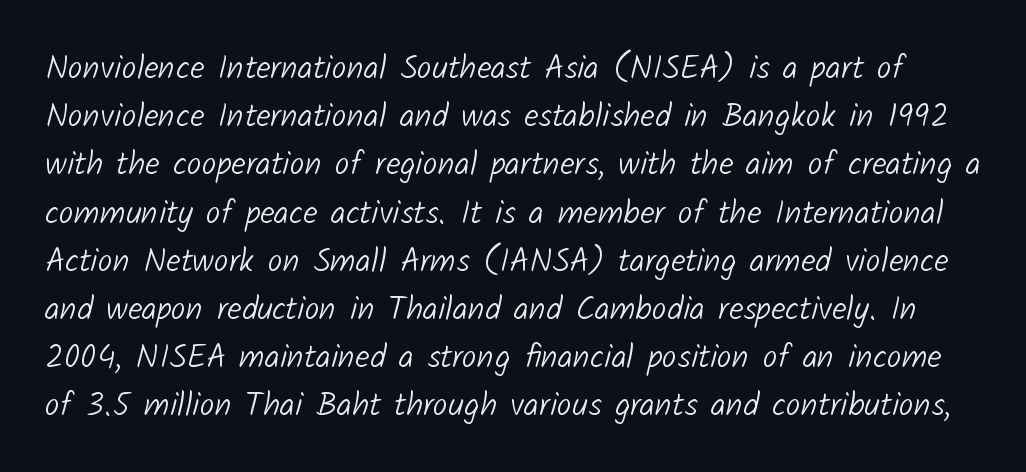
{"serif": "no", "bold": "no", "weight": "light", "width": "normal", "stroke_contrast": "low", "x_height": "medium", "monospaced": "no", "underline": "no", "line_spacing": "normal", "line_spacing_ratio": 1.46, "letter_spacing": "normal", "letter_spacing_em": 0.0, "glyph_px": 33}
